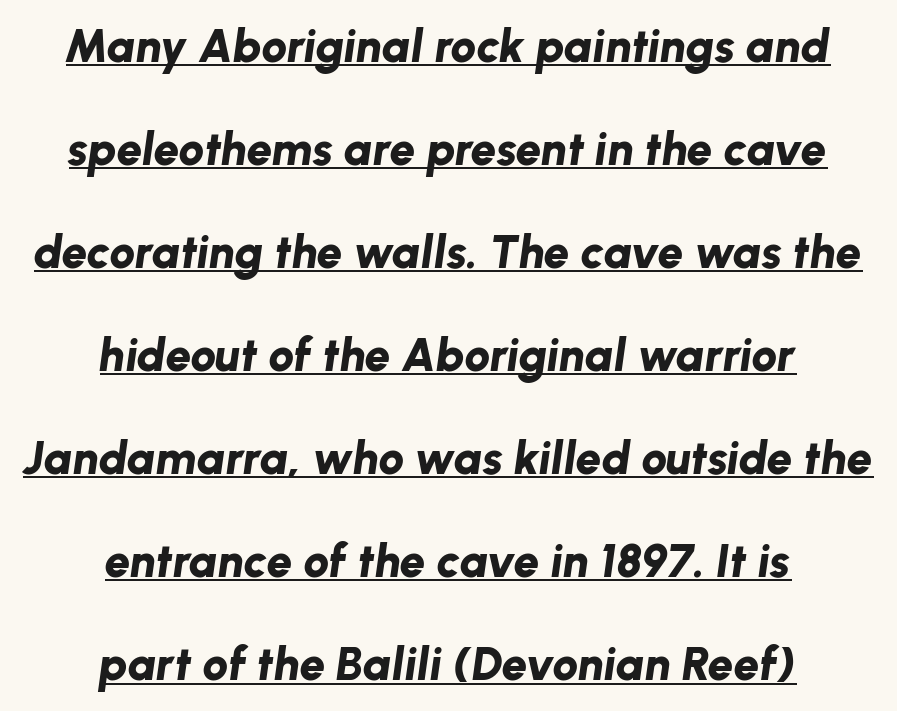
The image shows 46 px bold type, italic (leaning right); set centered, loose line spacing (2.24x), normal letter spacing, underlined; low stroke contrast and a medium x-height.
